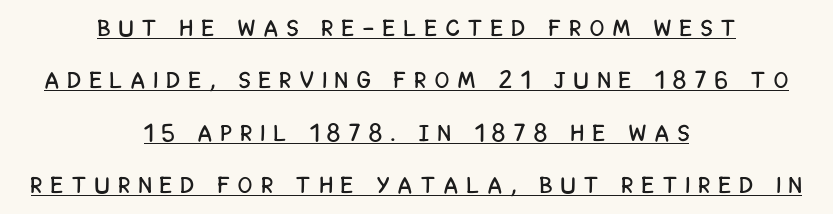
You could fit nearly another row in the gap between these rows. The letters are spread apart with noticeably loose tracking. The string is rendered with underlining switched on. Visually the block forms a symmetrical silhouette, jagged on both flanks. Ordinary non-slanted type is in use.
